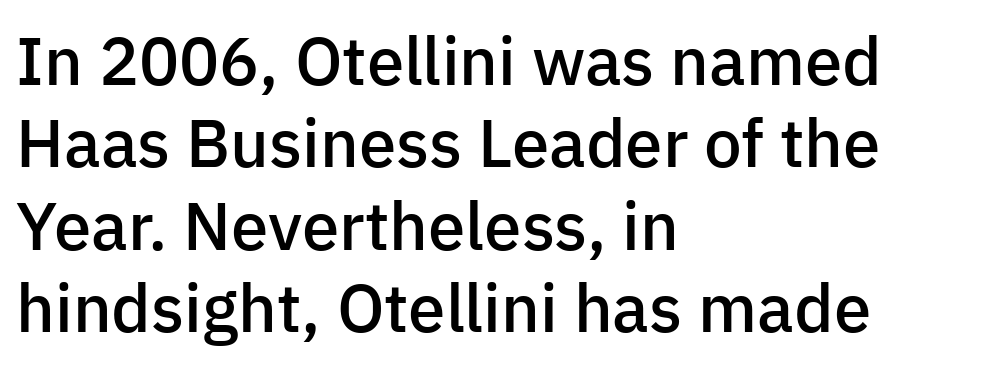
The image shows 67 px semibold sans-serif type, upright; set left-aligned, line spacing 1.23x, normal letter spacing, not underlined; low stroke contrast and a medium x-height.
